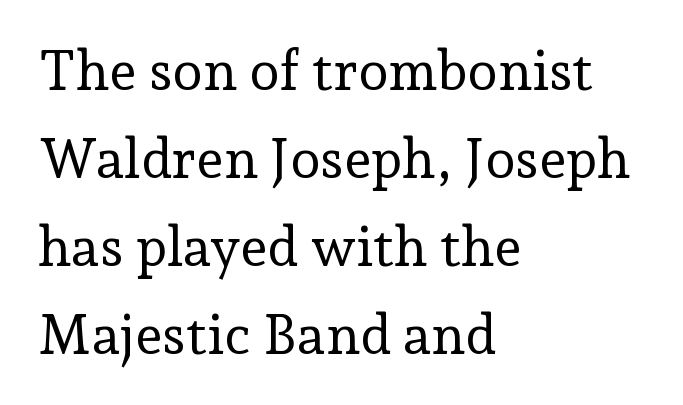
Q: Is the text bold? A: No.
Q: Is the text italic (slanted)? A: No, it is upright.
Q: Is the typeface a serif or a sans-serif typeface? A: Serif.
Q: Is the text underlined? A: No.
Q: How is the paragraph aligned? A: Left-aligned.
Q: Is the spacing between letters normal or unusually wide? A: Normal.
Q: Is the spacing between lines tight, normal or loose? A: Normal.
Q: Width (condensed, normal, or wide)? A: Normal.
Q: Stroke contrast? A: Low.
Q: x-height? A: Medium.
Q: Monospaced? A: No.
